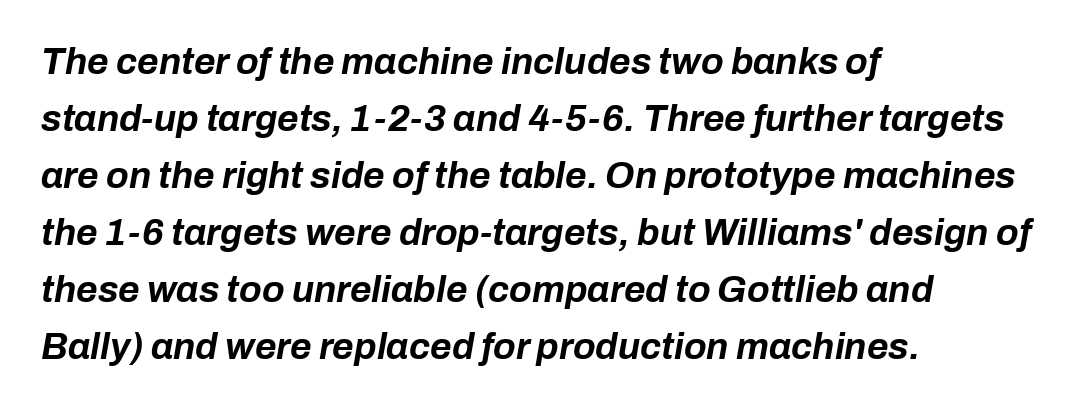
{"italic": "yes", "lean": "right", "slant_degrees": 10, "bold": "yes", "weight": "bold", "width": "normal", "stroke_contrast": "low", "x_height": "medium", "monospaced": "no", "underline": "no", "align": "left", "line_spacing": "normal", "line_spacing_ratio": 1.54, "letter_spacing": "normal", "letter_spacing_em": 0.0, "glyph_px": 37}
